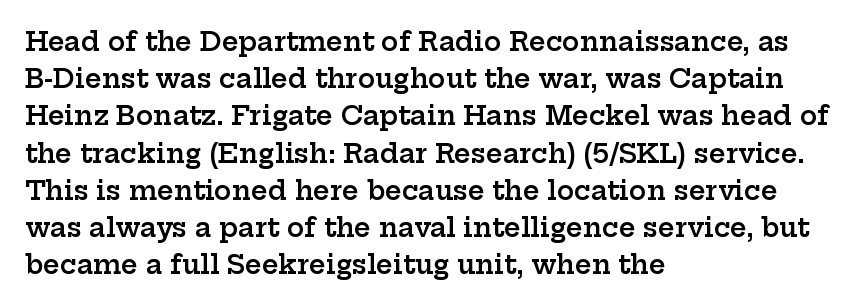
The image shows 26 px text type, upright; set left-aligned, normal line spacing (1.43x), normal letter spacing, not underlined.
